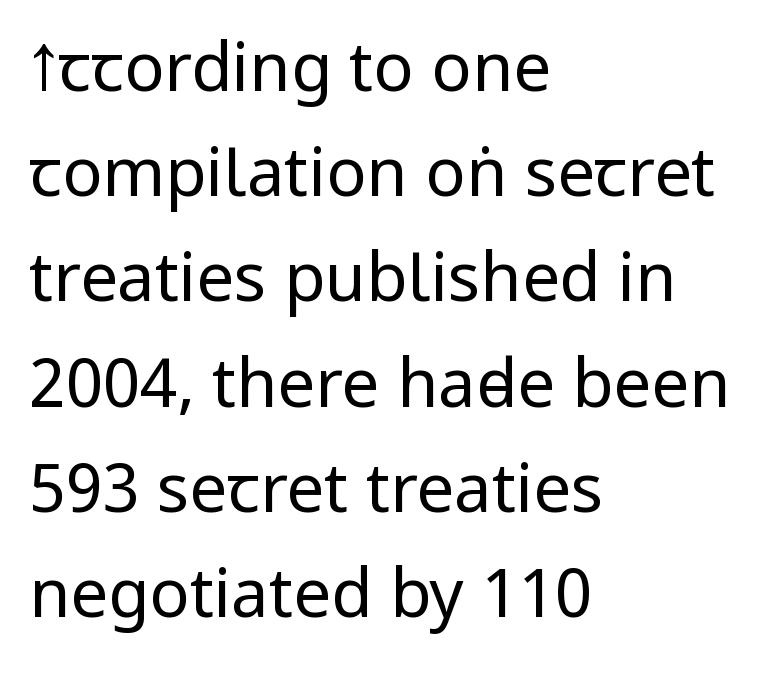
Q: Is the text bold? A: No.
Q: Is the text italic (slanted)? A: No, it is upright.
Q: Is the typeface a serif or a sans-serif typeface? A: Sans-serif.
Q: Is the text underlined? A: No.
Q: How is the paragraph aligned? A: Left-aligned.
Q: Is the spacing between letters normal or unusually wide? A: Normal.
Q: Is the spacing between lines tight, normal or loose? A: Normal.
Q: Width (condensed, normal, or wide)? A: Condensed.
Q: Stroke contrast? A: Low.
